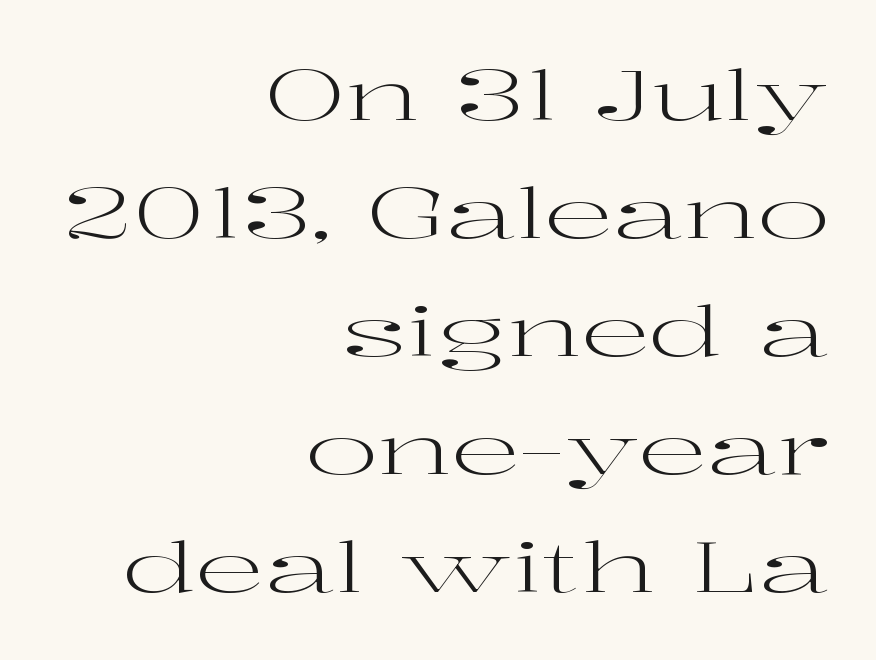
Heft: none added — not bold. Typographically, this falls in the serif category. Letters rest on an invisible, unmarked baseline. Each word holds together tightly as a unit, with standard inter-letter gaps. The lines in this sample share a right terminus and differ only in where they begin. Posture: upright roman.
